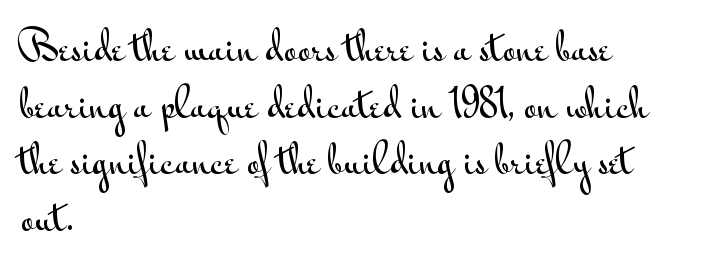
Q: Is the typeface a serif or a sans-serif typeface? A: Sans-serif.
Q: Is the text underlined? A: No.
Q: How is the paragraph aligned? A: Left-aligned.
Q: Is the spacing between letters normal or unusually wide? A: Normal.
Q: Is the spacing between lines tight, normal or loose? A: Normal.
Q: Width (condensed, normal, or wide)? A: Wide.
Q: Stroke contrast? A: Medium.
Q: x-height? A: Small.
Q: Monospaced? A: No.
